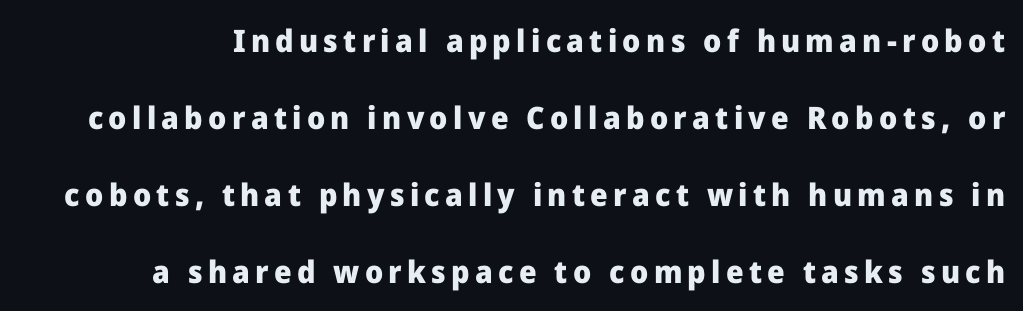
{"serif": "no", "italic": "no", "bold": "yes", "weight": "heavy", "width": "normal", "stroke_contrast": "low", "x_height": "medium", "monospaced": "no", "underline": "no", "line_spacing": "loose", "line_spacing_ratio": 2.48, "glyph_px": 31}
